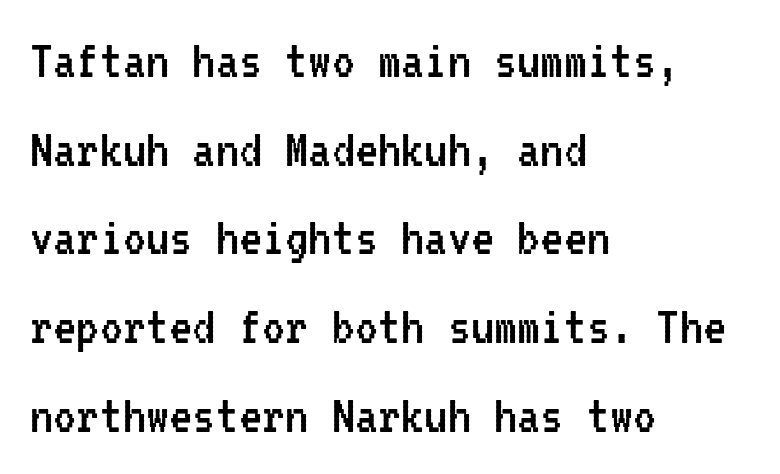
These lines keep a tight, regular rhythm from letter to letter. These lines are rendered in a fixed-pitch font. Regarding leading, the lines here are spaced in the standard way. Does the type have serifs? No, each stem ends abruptly.
